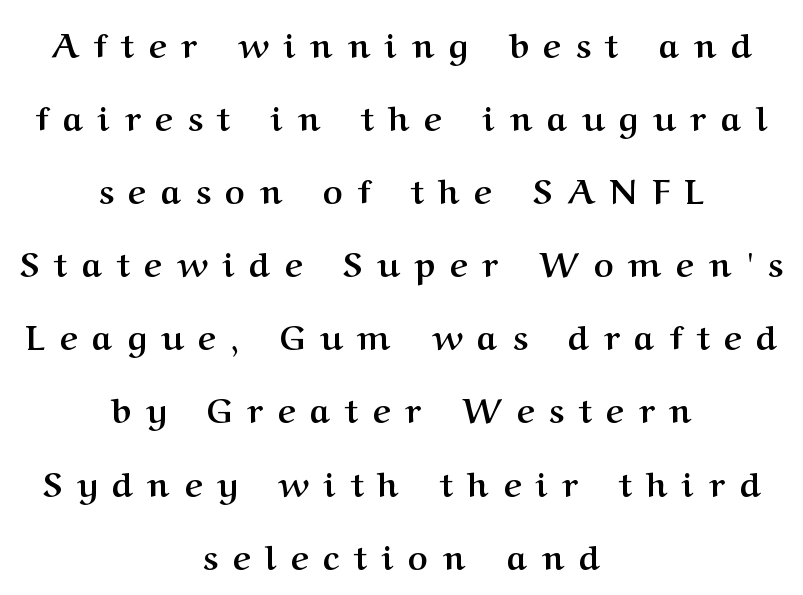
{"serif": "yes", "italic": "no", "bold": "yes", "weight": "semibold", "width": "normal", "stroke_contrast": "medium", "x_height": "medium", "monospaced": "no", "underline": "no", "align": "center", "line_spacing": "loose", "line_spacing_ratio": 2.15, "letter_spacing": "wide", "letter_spacing_em": 0.44, "glyph_px": 34}
